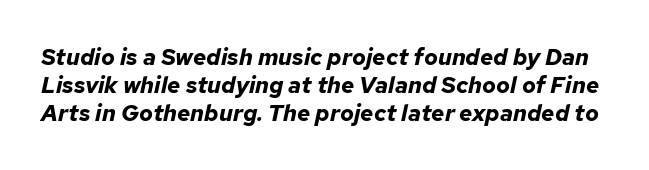
Q: Is the text bold? A: Yes.
Q: Is the text italic (slanted)? A: Yes, it leans right by about 12 degrees.
Q: Is the text underlined? A: No.
Q: Is the spacing between letters normal or unusually wide? A: Normal.
